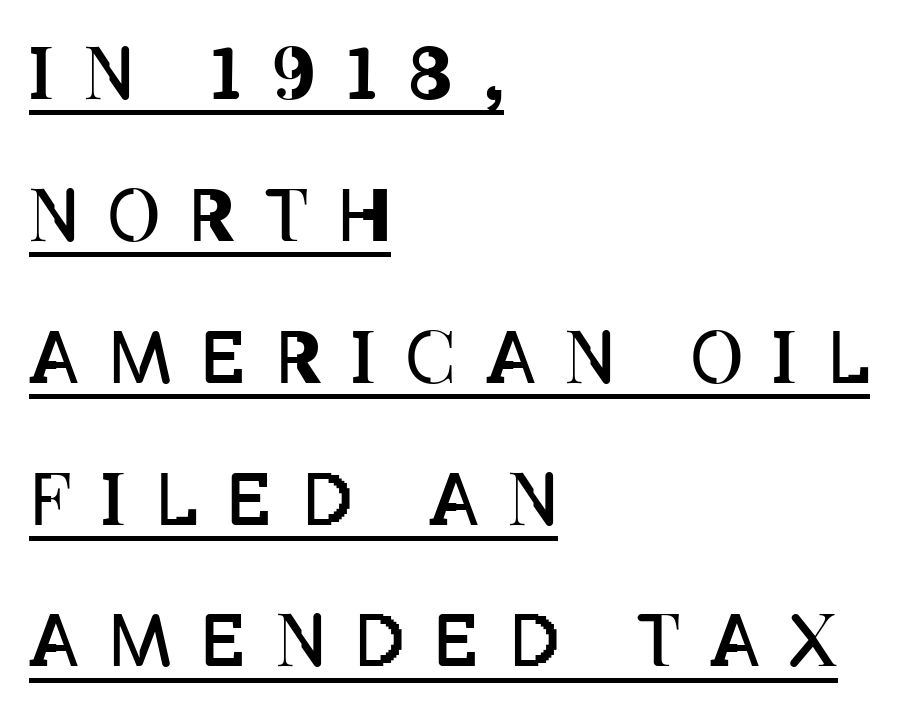
The image shows 72 px regular-weight, condensed type, upright; set left-aligned, loose line spacing (1.97x), unusually wide letter spacing (+0.41 em), underlined; low stroke contrast and a large x-height.
